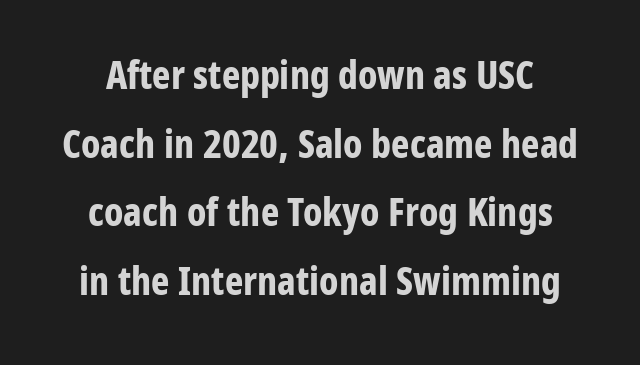
The image shows 39 px bold, condensed sans-serif type, upright; set line spacing 1.76x, normal letter spacing, not underlined; low stroke contrast and a medium x-height.
